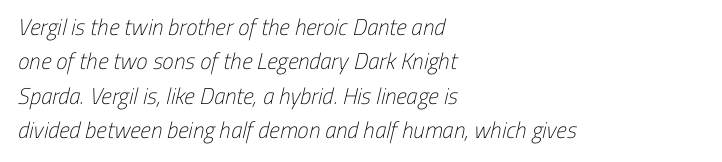
Q: Is the text bold? A: No.
Q: Is the text underlined? A: No.
Q: How is the paragraph aligned? A: Left-aligned.
Q: Is the spacing between letters normal or unusually wide? A: Normal.
Q: Is the spacing between lines tight, normal or loose? A: Normal.
